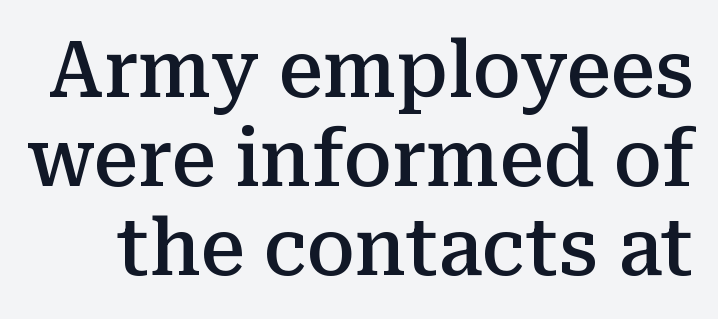
Q: Is the text bold? A: Semi-bold.
Q: Is the text italic (slanted)? A: No, it is upright.
Q: Is the typeface a serif or a sans-serif typeface? A: Serif.
Q: Is the text underlined? A: No.
Q: Is the spacing between letters normal or unusually wide? A: Normal.
Q: Is the spacing between lines tight, normal or loose? A: Tight.
Q: Width (condensed, normal, or wide)? A: Normal.
Q: Stroke contrast? A: Medium.
Q: x-height? A: Medium.
Q: Monospaced? A: No.
